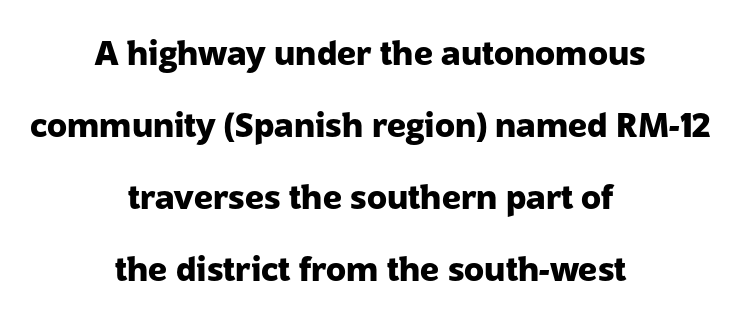
The image shows 33 px heavy sans-serif type, upright; set centered, loose line spacing (2.18x), normal letter spacing, not underlined; low stroke contrast and a medium x-height.
